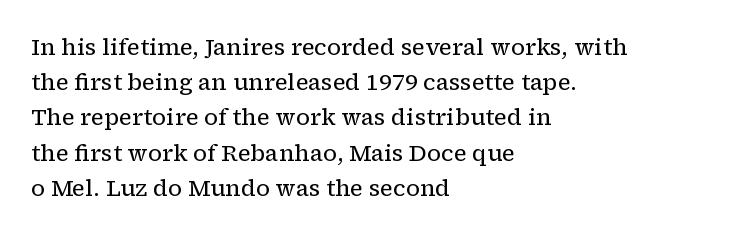
{"italic": "no", "bold": "no", "underline": "no", "align": "left", "line_spacing": "normal", "line_spacing_ratio": 1.53, "letter_spacing": "normal", "letter_spacing_em": 0.0, "glyph_px": 23}
